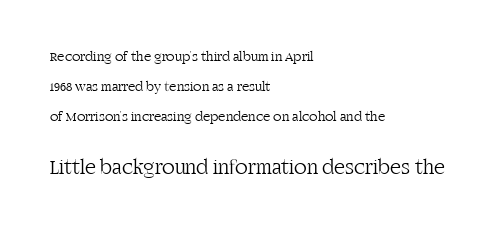
The image shows 21 px text type, upright; set left-aligned, loose line spacing (2.15x), normal letter spacing, not underlined; the second (bottom) block is 1.5x larger.
